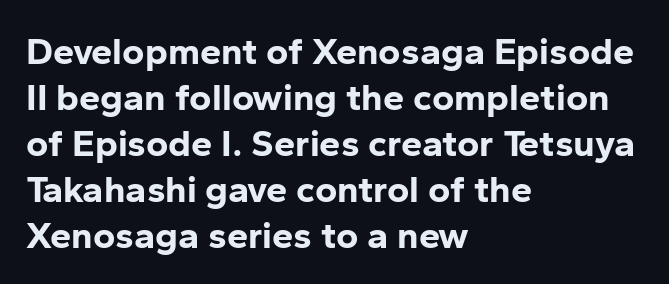
Q: Is the text bold? A: Yes.
Q: Is the text italic (slanted)? A: No, it is upright.
Q: Is the typeface a serif or a sans-serif typeface? A: Sans-serif.
Q: Is the text underlined? A: No.
Q: How is the paragraph aligned? A: Left-aligned.
Q: Is the spacing between letters normal or unusually wide? A: Normal.
Q: Width (condensed, normal, or wide)? A: Normal.
Q: Stroke contrast? A: Low.
Q: x-height? A: Medium.
Q: Monospaced? A: No.
